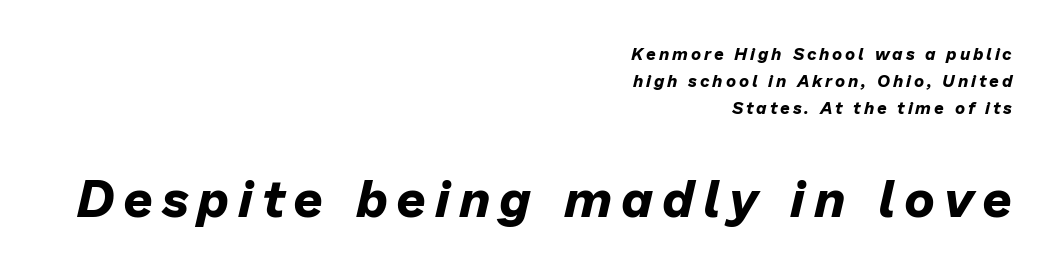
{"italic": "yes", "lean": "right", "slant_degrees": 13, "bold": "yes", "weight": "bold", "width": "normal", "stroke_contrast": "low", "x_height": "medium", "monospaced": "no", "underline": "no", "align": "right", "line_spacing": "normal", "line_spacing_ratio": 1.58, "larger_block": "second", "size_ratio": 3.06, "glyph_px": 52}
